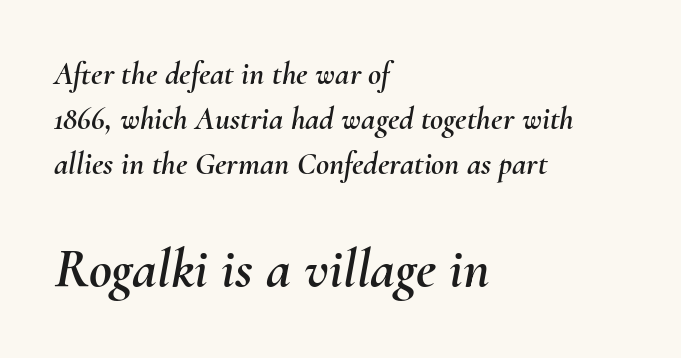
{"italic": "yes", "lean": "right", "slant_degrees": 10, "width": "normal", "stroke_contrast": "medium", "x_height": "small", "monospaced": "no", "underline": "no", "align": "left", "line_spacing": "normal", "line_spacing_ratio": 1.41, "letter_spacing": "normal", "letter_spacing_em": 0.0, "larger_block": "second", "size_ratio": 1.75, "glyph_px": 56}
